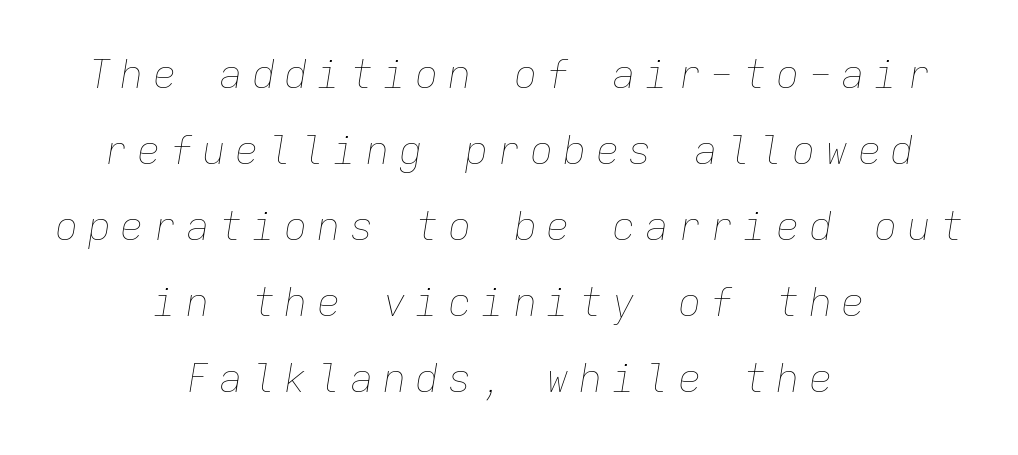
Q: Is the text bold? A: No.
Q: Is the text italic (slanted)? A: Yes, it leans right by about 9 degrees.
Q: Is the text underlined? A: No.
Q: How is the paragraph aligned? A: Centered.
Q: Is the spacing between letters normal or unusually wide? A: Unusually wide.
Q: Is the spacing between lines tight, normal or loose? A: Loose.
Q: Width (condensed, normal, or wide)? A: Normal.
Q: Stroke contrast? A: Low.
Q: x-height? A: Medium.
Q: Monospaced? A: Yes.
